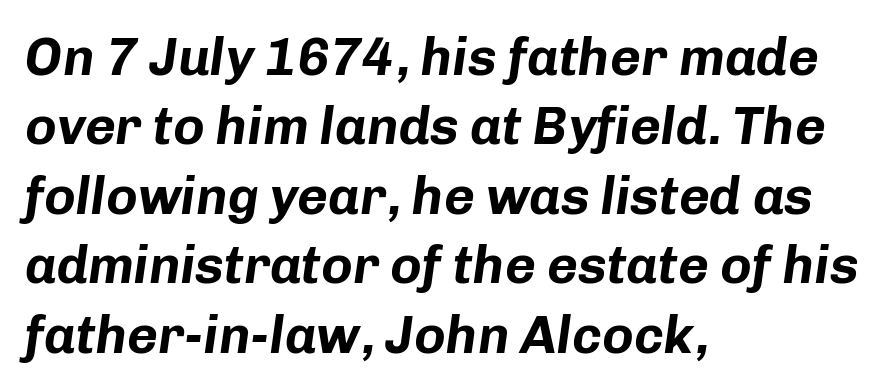
Notice how descenders clear the ascenders below comfortably — that's standard leading. The paragraph has a hard left edge and a soft right edge. Thick stems and heavy bowls — unmistakably bold. Just letters on the line, the space beneath them empty.
